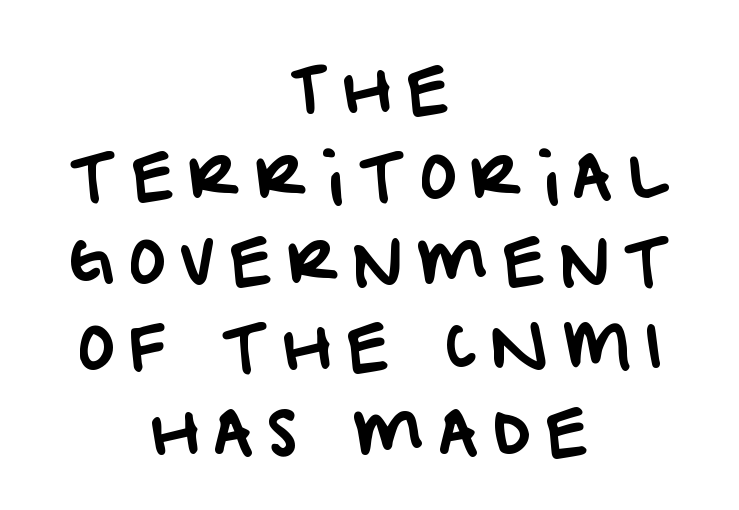
The image shows 62 px sans-serif type; set centered, normal line spacing (1.38x), unusually wide letter spacing (+0.23 em), not underlined; low stroke contrast and a large x-height.
